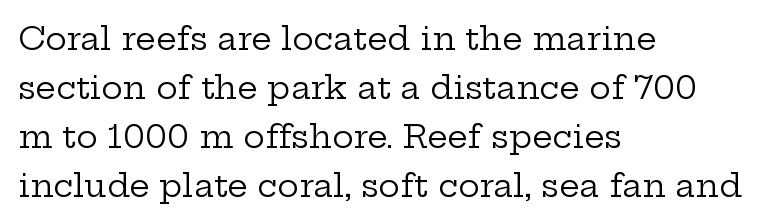
The gaps between neighbouring characters are ordinary and unremarkable. Each stroke keeps to a modest, everyday thickness or less. These lines are set flush left with a ragged right edge. Letterform terminals end in serifs throughout the passage. The letters stand straight up with perfectly vertical stems.
